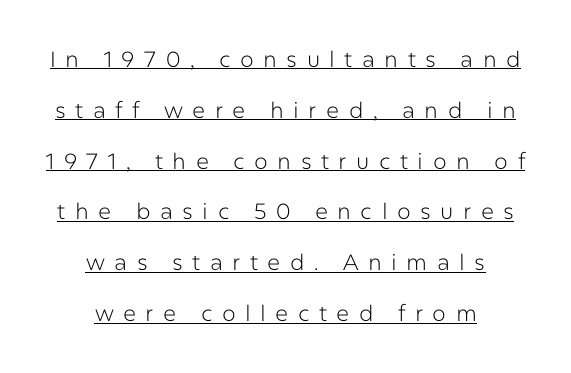
Q: Is the text bold? A: No.
Q: Is the text italic (slanted)? A: No, it is upright.
Q: Is the text underlined? A: Yes.
Q: How is the paragraph aligned? A: Centered.
Q: Is the spacing between letters normal or unusually wide? A: Unusually wide.
Q: Is the spacing between lines tight, normal or loose? A: Loose.
